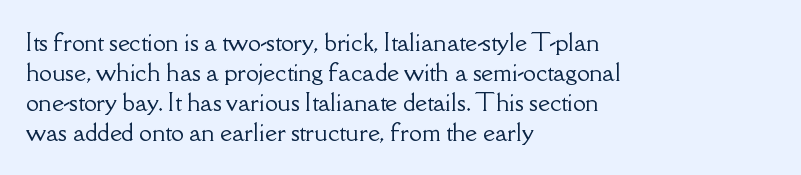
Q: Is the text italic (slanted)? A: No, it is upright.
Q: Is the text underlined? A: No.
Q: How is the paragraph aligned? A: Left-aligned.
Q: Is the spacing between letters normal or unusually wide? A: Normal.
Q: Is the spacing between lines tight, normal or loose? A: Normal.
